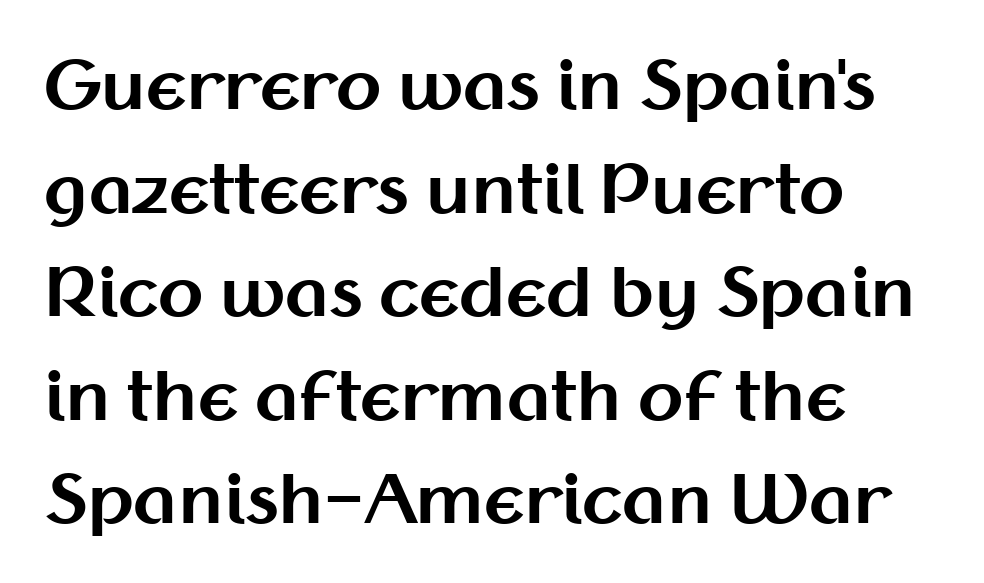
The image shows 66 px bold sans-serif type, upright; set left-aligned, normal line spacing (1.57x), normal letter spacing, not underlined; medium stroke contrast and a medium x-height.
